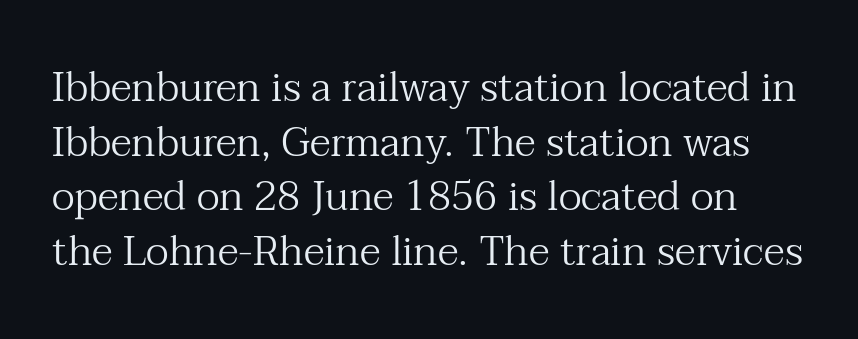
Q: Is the text bold? A: No.
Q: Is the text italic (slanted)? A: No, it is upright.
Q: Is the typeface a serif or a sans-serif typeface? A: Serif.
Q: Is the text underlined? A: No.
Q: Is the spacing between letters normal or unusually wide? A: Normal.
Q: Is the spacing between lines tight, normal or loose? A: Normal.
Q: Width (condensed, normal, or wide)? A: Normal.
Q: Stroke contrast? A: Medium.
Q: x-height? A: Medium.
Q: Monospaced? A: No.
